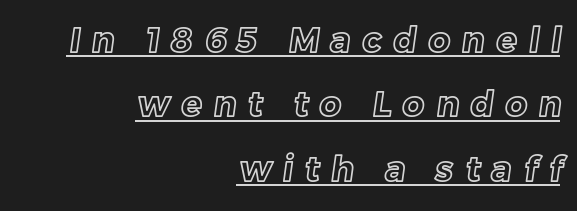
The image shows 34 px text type; set right-aligned, line spacing 1.89x, unusually wide letter spacing (+0.34 em), underlined; a medium x-height.
